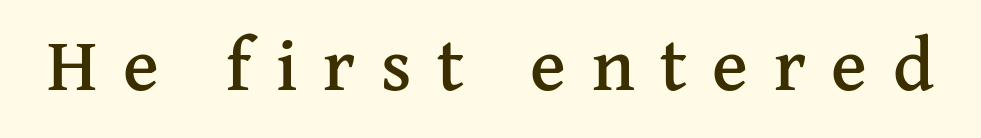
A typesetter would mark this as roman, not italic. Character widths vary here, with narrow letters taking less room than wide ones. The glyphs in this specimen are seriffed. Words float on clear page, feet unadorned. Here the glyphs are tracked loosely, breaking word shapes into spaced letters.
